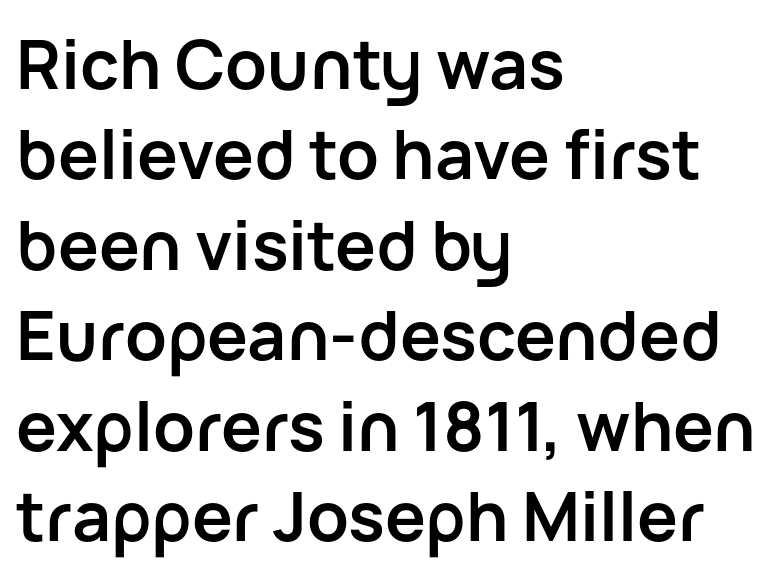
Set as a true bold cut, around the 700 mark. The paragraph shown leans on its left margin. A typesetter would call this proportional, since set widths differ per character. Each new line begins a customary step beneath the previous one. The text was rendered using a sans face with plain stroke endings.
